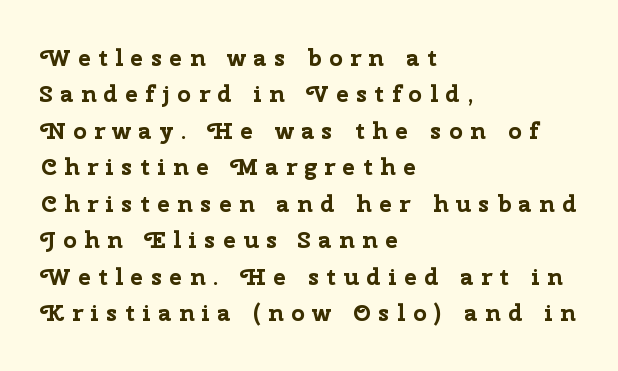
The image shows 24 px bold type, upright; set left-aligned, normal line spacing (1.52x), unusually wide letter spacing (+0.31 em), not underlined.
